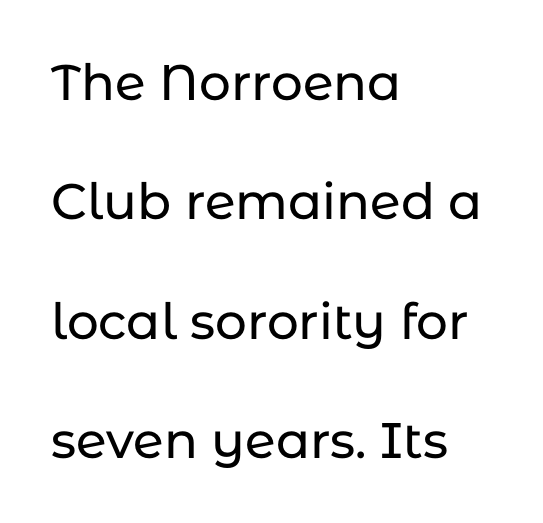
Q: Is the text italic (slanted)? A: No, it is upright.
Q: Is the typeface a serif or a sans-serif typeface? A: Sans-serif.
Q: Is the text underlined? A: No.
Q: How is the paragraph aligned? A: Left-aligned.
Q: Is the spacing between letters normal or unusually wide? A: Normal.
Q: Is the spacing between lines tight, normal or loose? A: Loose.
Q: Width (condensed, normal, or wide)? A: Normal.
Q: Stroke contrast? A: Low.
Q: x-height? A: Medium.
Q: Monospaced? A: No.
